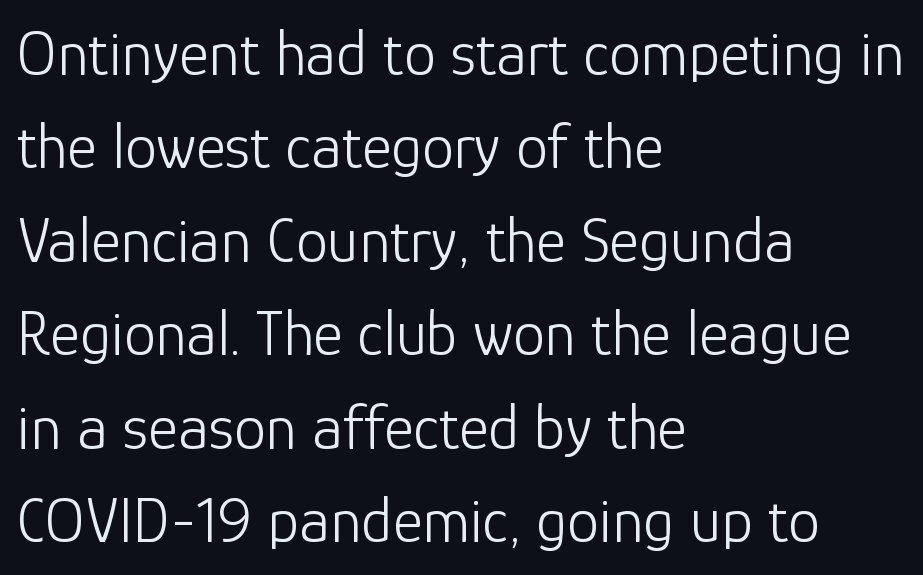
{"serif": "no", "italic": "no", "bold": "no", "weight": "light", "width": "normal", "stroke_contrast": "low", "x_height": "medium", "monospaced": "no", "underline": "no", "align": "left", "line_spacing": "normal", "line_spacing_ratio": 1.46, "letter_spacing": "normal", "letter_spacing_em": 0.0, "glyph_px": 64}
